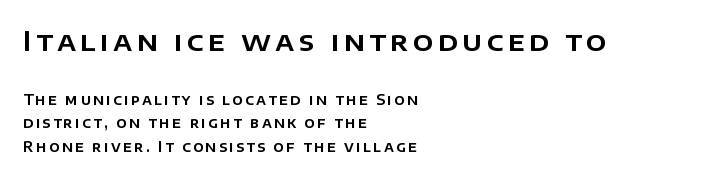
Reading down the column, the eye jumps a familiar distance to each next line. Teacher's note: observe the even left margin — that is flush-left alignment. Look at the glyph heights: the upper group is clearly the bigger setting. Clear beneath every line of the passage. In terms of posture, this sample is upright.
